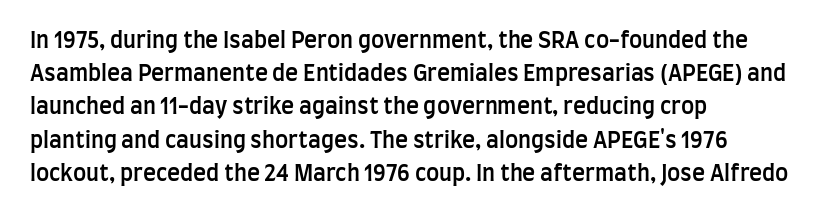
The words here are not underlined. Each new line begins a customary step beneath the previous one. These lines were composed using upright roman letters. In CSS terms this would be text-align: left. Compared with typical body copy, the letter spacing here is the same. This is the in-between weight designers call semibold or demi.
